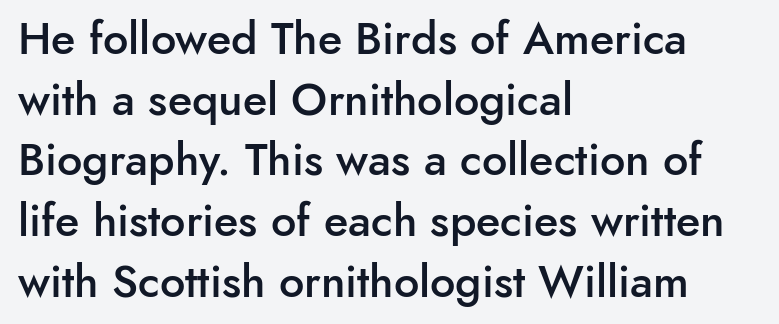
{"serif": "no", "italic": "no", "bold": "semi", "weight": "semibold", "width": "normal", "stroke_contrast": "low", "x_height": "small", "monospaced": "no", "underline": "no", "align": "left", "line_spacing": "normal", "line_spacing_ratio": 1.35, "letter_spacing": "normal", "letter_spacing_em": 0.0, "glyph_px": 45}
